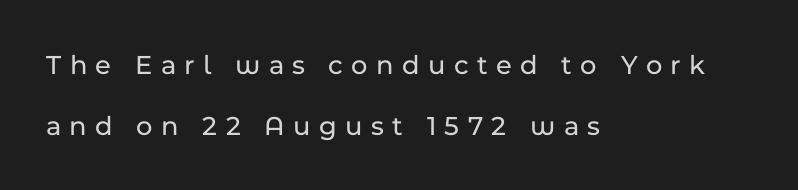
Q: Is the text italic (slanted)? A: No, it is upright.
Q: Is the typeface a serif or a sans-serif typeface? A: Sans-serif.
Q: Is the text underlined? A: No.
Q: How is the paragraph aligned? A: Left-aligned.
Q: Is the spacing between letters normal or unusually wide? A: Unusually wide.
Q: Is the spacing between lines tight, normal or loose? A: Loose.
Q: Width (condensed, normal, or wide)? A: Normal.
Q: Stroke contrast? A: Low.
Q: x-height? A: Medium.
Q: Monospaced? A: No.
